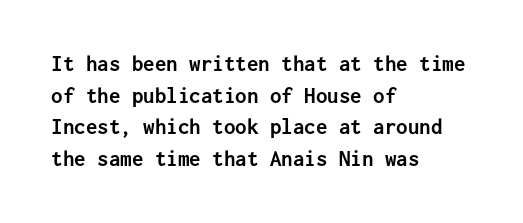
{"italic": "no", "bold": "yes", "underline": "no", "align": "left", "line_spacing": "normal", "line_spacing_ratio": 1.38, "letter_spacing": "normal", "letter_spacing_em": 0.0, "glyph_px": 23}
